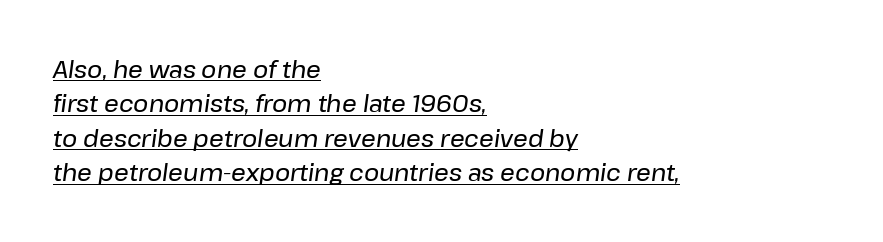
{"italic": "yes", "lean": "right", "slant_degrees": 8, "underline": "yes", "align": "left", "line_spacing": "normal", "line_spacing_ratio": 1.5, "letter_spacing": "normal", "letter_spacing_em": 0.0, "glyph_px": 23}
